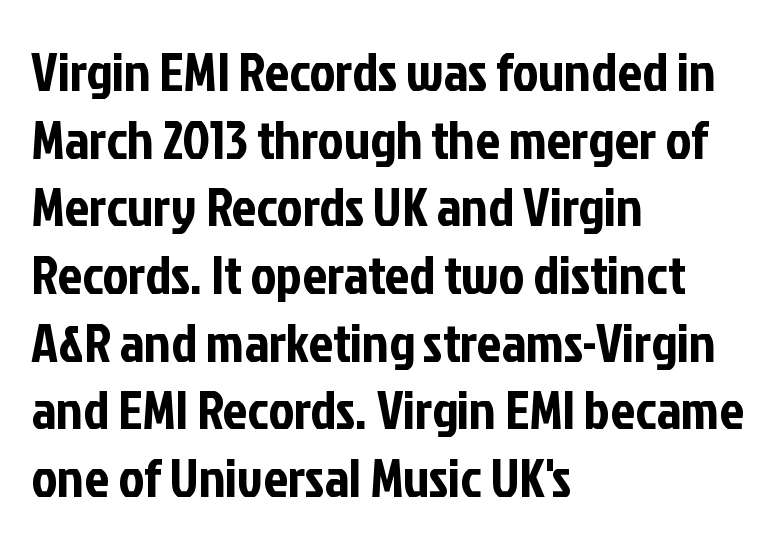
The image shows 55 px condensed sans-serif type, upright; set left-aligned, line spacing 1.23x, normal letter spacing, not underlined; low stroke contrast and a medium x-height.
